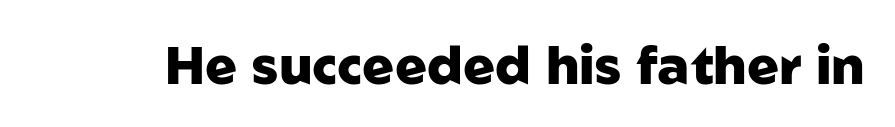
Chunky letters — that's bold for sure. Has an underline been added? It has not. Does extra space separate the letters? No, they use regular spacing. This sample has the flowing, uneven cadence of proportional lettering. Are there feet on the stems? There aren't — it's a sans. This sample uses an upright cut, with every glyph sitting square on the baseline.
